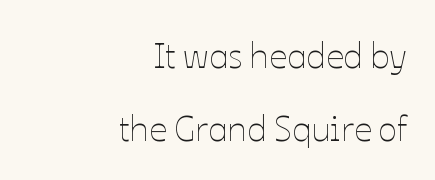
Check under the words: just untouched page. Each letter keeps its own natural width here, so spacing adapts to shape. Is there much room between lines? Yes — plenty of vertical air separates them. No extra tracking has been applied to these lines. Horizontally, the lines are justified to the trailing edge only.
